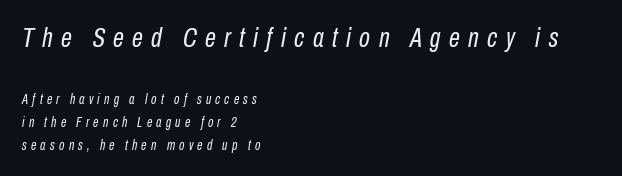
{"italic": "yes", "lean": "right", "slant_degrees": 10, "bold": "no", "weight": "regular", "width": "condensed", "stroke_contrast": "low", "x_height": "medium", "monospaced": "no", "underline": "no", "align": "left", "line_spacing": "normal", "line_spacing_ratio": 1.66, "letter_spacing": "wide", "letter_spacing_em": 0.3, "larger_block": "first", "size_ratio": 2.0, "glyph_px": 28}
